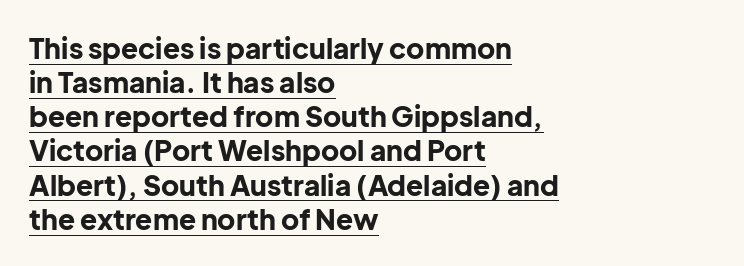
The letters carry no serifs — their stems end cleanly without finishing strokes. The text block is weighted toward the left margin, trailing off unevenly rightward. The sample has been set heavy, in full bold. Like a heading marked for emphasis, these lines bear an underscore.
